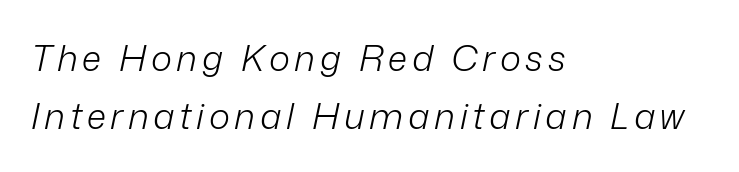
Unbolded letterforms with no extra heft. The string is rendered with underlining switched off. You could not count columns in this text — the font is proportionally spaced. Is there much room between lines? A standard amount, neither cramped nor airy. The face used here has a pronounced slope to its letters. One-word summary of the alignment: left.
